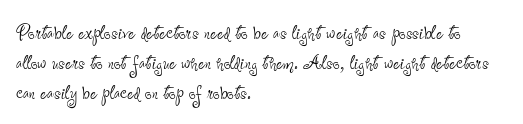
The image shows 24 px text type; set left-aligned, line spacing 1.24x, normal letter spacing, not underlined.
